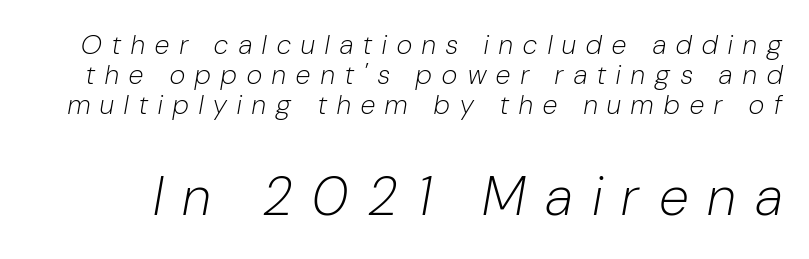
The image shows 54 px light, condensed type, italic (leaning right); set tight line spacing (1.12x), unusually wide letter spacing (+0.39 em), not underlined; the second (bottom) block is 2.0x larger; low stroke contrast and a medium x-height.
